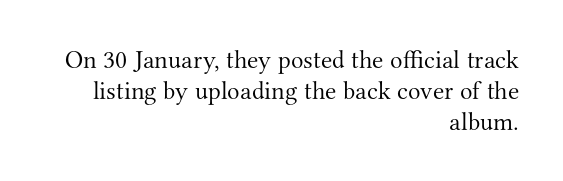
{"italic": "no", "bold": "no", "underline": "no", "align": "right", "line_spacing_ratio": 1.19, "letter_spacing": "normal", "letter_spacing_em": 0.0, "glyph_px": 26}
